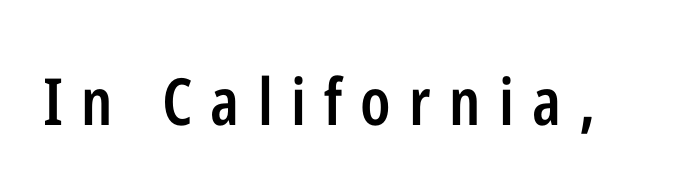
{"serif": "no", "italic": "no", "bold": "semi", "weight": "semibold", "width": "condensed", "stroke_contrast": "low", "x_height": "medium", "monospaced": "no", "underline": "no", "letter_spacing": "wide", "letter_spacing_em": 0.28, "glyph_px": 65}
